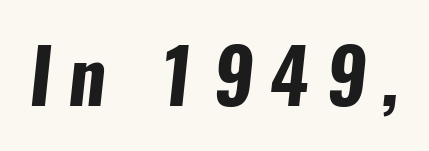
Q: Is the text bold? A: Yes.
Q: Is the typeface a serif or a sans-serif typeface? A: Sans-serif.
Q: Is the text underlined? A: No.
Q: Is the spacing between letters normal or unusually wide? A: Unusually wide.
Q: Width (condensed, normal, or wide)? A: Condensed.
Q: Stroke contrast? A: Low.
Q: x-height? A: Medium.
Q: Monospaced? A: No.
